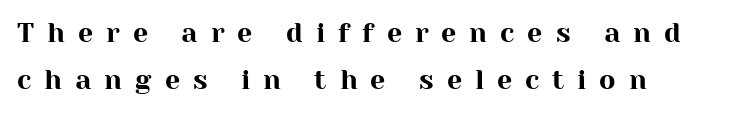
Italic? Not at all — the glyphs are vertical. The passage shown has open, widely tracked lettering throughout. The area under the type is left untouched.
